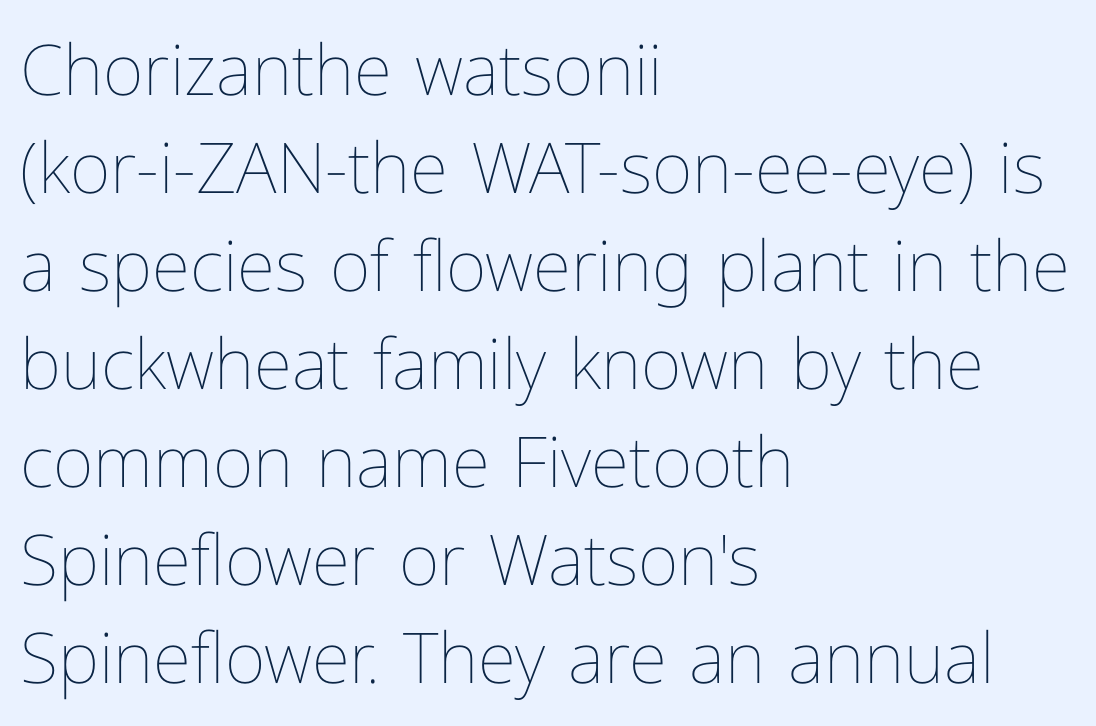
Q: Is the text bold? A: No.
Q: Is the text italic (slanted)? A: No, it is upright.
Q: Is the text underlined? A: No.
Q: How is the paragraph aligned? A: Left-aligned.
Q: Is the spacing between letters normal or unusually wide? A: Normal.
Q: Is the spacing between lines tight, normal or loose? A: Normal.
Q: Width (condensed, normal, or wide)? A: Normal.
Q: Stroke contrast? A: Low.
Q: x-height? A: Medium.
Q: Monospaced? A: No.
